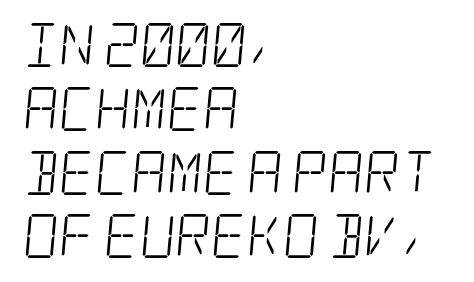
The image shows 44 px light, condensed serif type; set left-aligned, normal line spacing (1.45x), normal letter spacing, not underlined; low stroke contrast and a large x-height.
